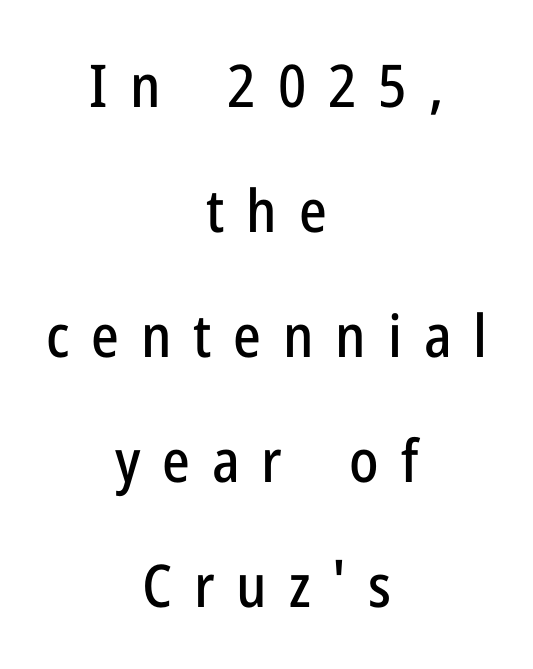
The image shows 59 px condensed sans-serif type, upright; set centered, loose line spacing (2.12x), unusually wide letter spacing (+0.37 em), not underlined; low stroke contrast and a medium x-height.
